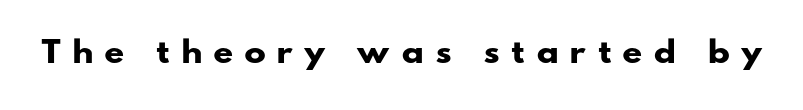
The image shows 29 px heavy, wide sans-serif type; set unusually wide letter spacing (+0.43 em), not underlined; low stroke contrast and a small x-height.
